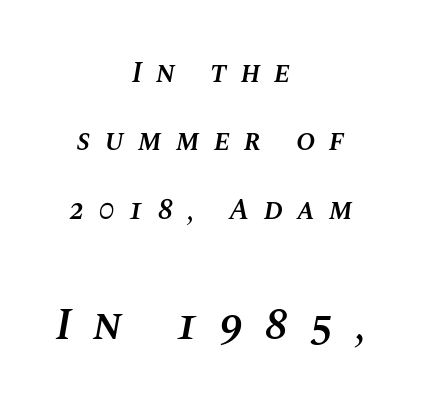
The image shows 44 px semibold type, italic (leaning right); set centered, loose line spacing (2.36x), unusually wide letter spacing (+0.48 em), not underlined; the second (bottom) block is 1.52x larger; medium stroke contrast and a large x-height.
